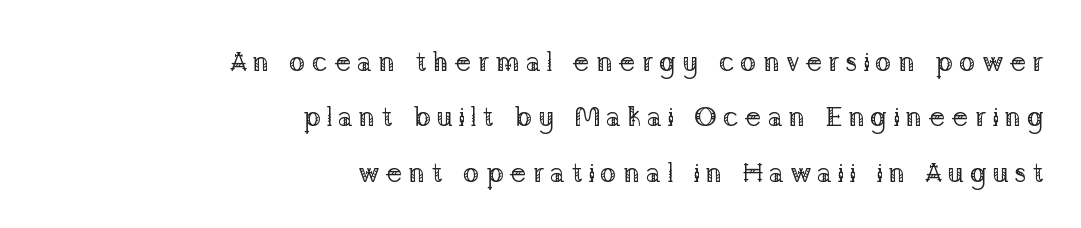
Leading: increased. Stroke terminals: seriffed. The passage shown has open, widely tracked lettering throughout. You can tell it's not italic because the verticals are truly vertical.
